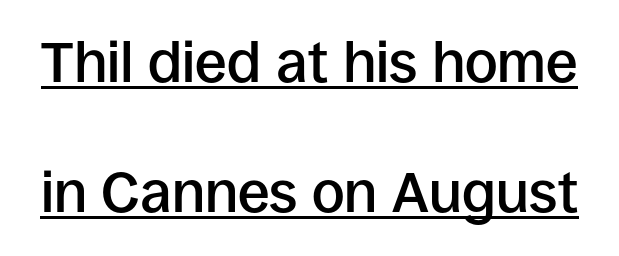
No extra tracking has been applied to these lines. If you drew a line through each stem, it would be perfectly vertical. Is this a fixed-width face? No — the glyphs have proportional, varying widths. No feet cap the strokes, marking this as sans-serif type. Its strokes are somewhat broadened, the hallmark of semibold type. The face used here appears with an underline applied.
